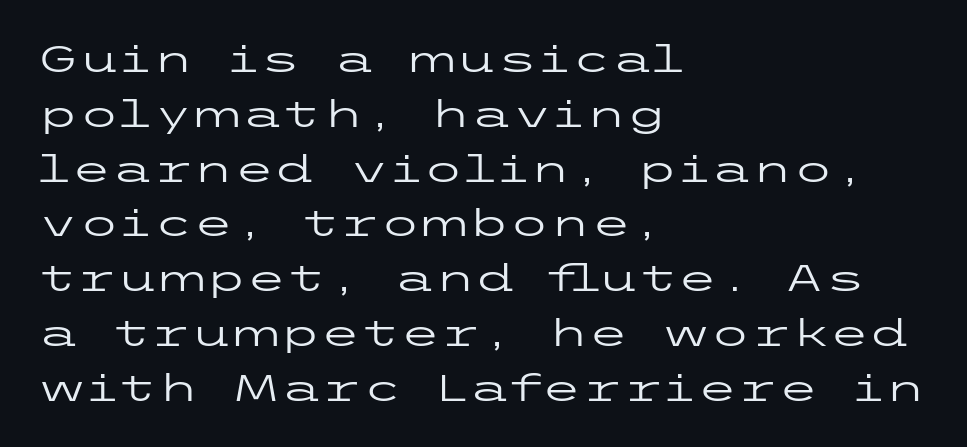
The image shows 37 px regular-weight, wide sans-serif type, upright; set left-aligned, normal line spacing (1.48x), normal letter spacing, not underlined; low stroke contrast and a medium x-height.
